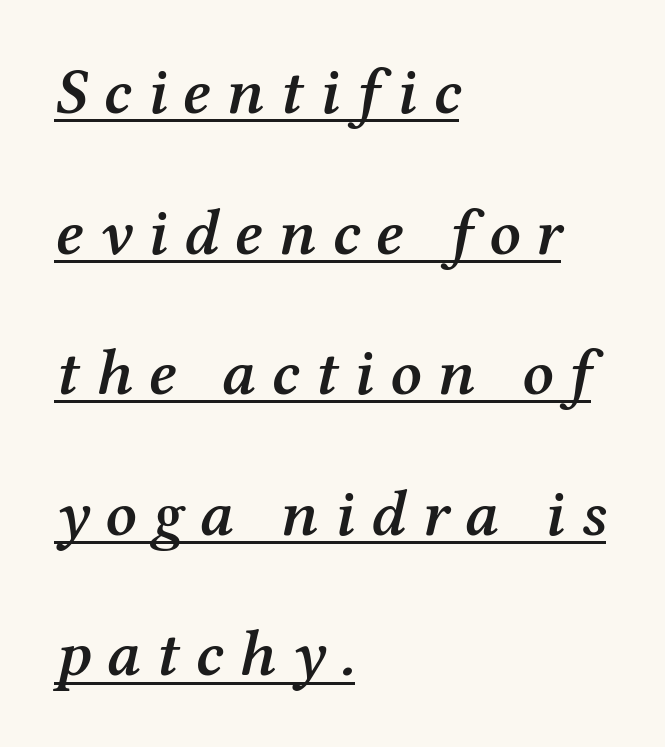
Q: Is the text bold? A: Semi-bold.
Q: Is the text italic (slanted)? A: Yes, it leans right by about 12 degrees.
Q: Is the typeface a serif or a sans-serif typeface? A: Serif.
Q: Is the text underlined? A: Yes.
Q: How is the paragraph aligned? A: Left-aligned.
Q: Is the spacing between letters normal or unusually wide? A: Unusually wide.
Q: Is the spacing between lines tight, normal or loose? A: Loose.
Q: Width (condensed, normal, or wide)? A: Normal.
Q: Stroke contrast? A: Medium.
Q: x-height? A: Medium.
Q: Monospaced? A: No.
